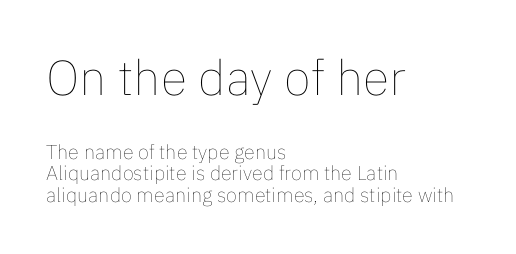
How are the letters spaced? Ordinarily, with no added tracking. Is this a fixed-width face? No — the glyphs have proportional, varying widths. The font's upright variant was chosen for this text. Size hierarchy here favors the leading block over the trailing one. Whoever set this chose condensed vertical rhythm over breathing room. On a weight scale, this lands at 450 or below.
